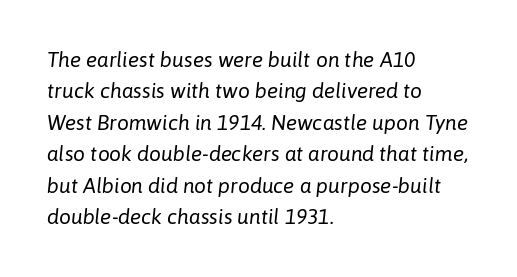
Honestly, there is no underline to notice here at all. If you measured baseline to baseline, you'd find a middling distance. Look at the tracking — it's just the regular setting, nothing added. You can tell it's italic because the verticals aren't actually vertical. Left-aligned paragraph, ragged on the right.
